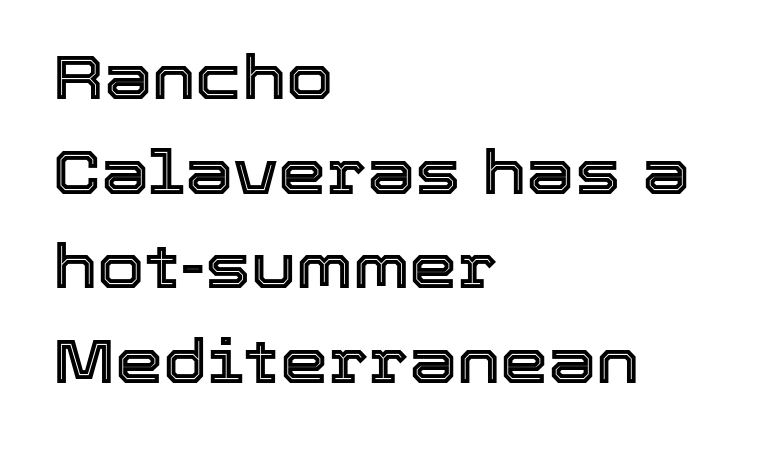
Q: Is the text italic (slanted)? A: No, it is upright.
Q: Is the text underlined? A: No.
Q: How is the paragraph aligned? A: Left-aligned.
Q: Is the spacing between letters normal or unusually wide? A: Normal.
Q: Is the spacing between lines tight, normal or loose? A: Normal.
Q: Width (condensed, normal, or wide)? A: Normal.
Q: x-height? A: Medium.
Q: Monospaced? A: No.
